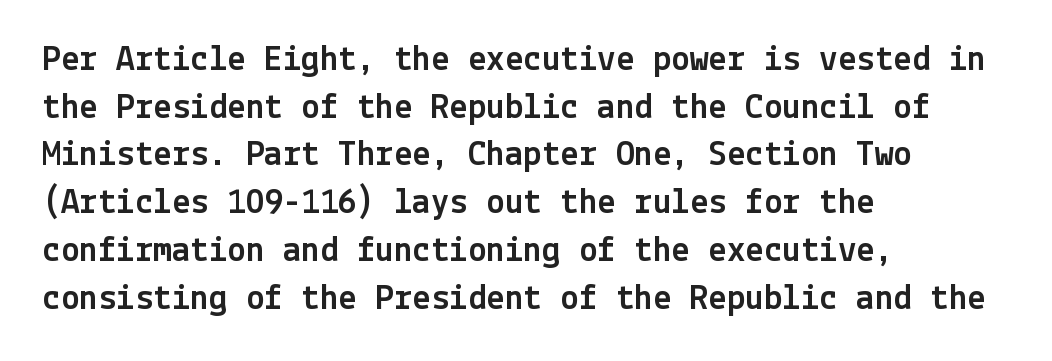
{"serif": "no", "italic": "no", "width": "normal", "x_height": "medium", "underline": "no", "align": "left", "line_spacing": "normal", "line_spacing_ratio": 1.29, "letter_spacing": "normal", "letter_spacing_em": 0.0, "glyph_px": 37}
